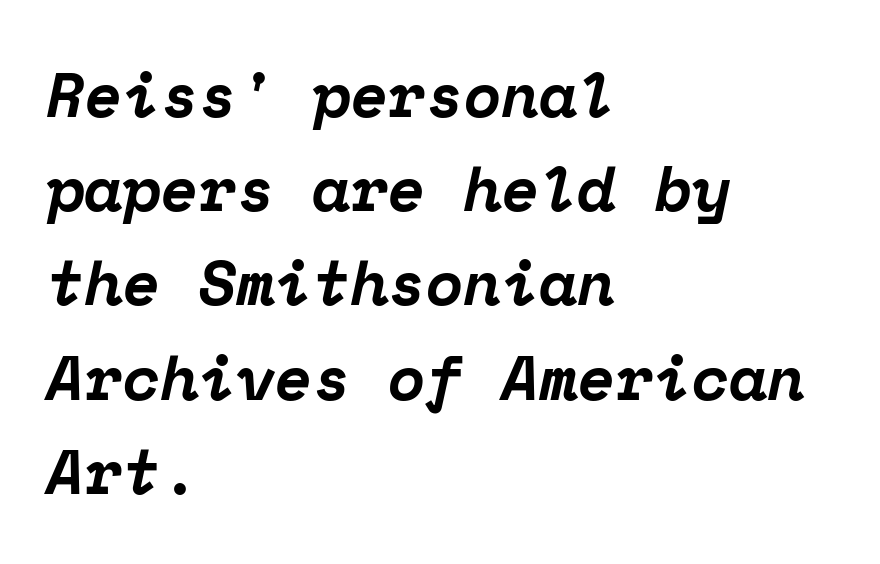
The image shows 62 px bold serif type, italic (leaning right), monospaced; set left-aligned, normal line spacing (1.52x), normal letter spacing, not underlined; low stroke contrast and a medium x-height.
